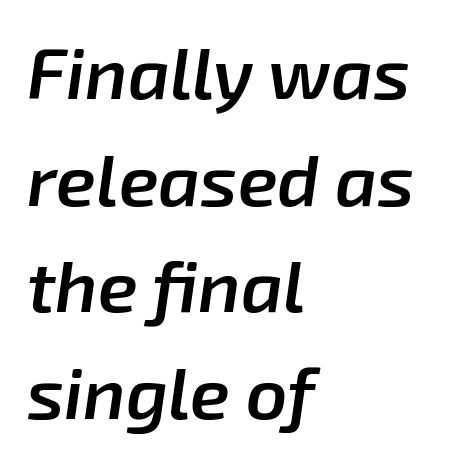
Q: Is the text bold? A: Semi-bold.
Q: Is the text italic (slanted)? A: Yes, it leans right by about 8 degrees.
Q: Is the text underlined? A: No.
Q: How is the paragraph aligned? A: Left-aligned.
Q: Is the spacing between letters normal or unusually wide? A: Normal.
Q: Is the spacing between lines tight, normal or loose? A: Normal.
Q: Width (condensed, normal, or wide)? A: Normal.
Q: Stroke contrast? A: Low.
Q: x-height? A: Medium.
Q: Monospaced? A: No.
